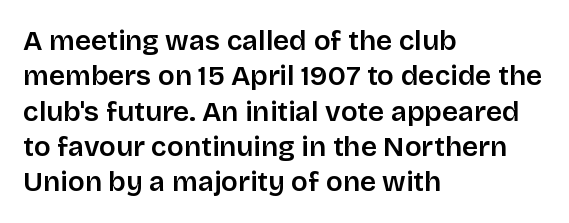
Here the designer chose a conventional face with non-uniform glyph widths. The space beneath each line is pristine and unruled. These lines sit exactly where default settings would place them. Grotesque or geometric, the face here clearly has no serifs.
